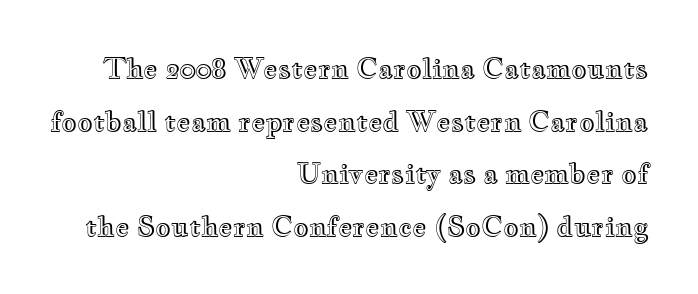
This is the regular roman posture of the typeface. These lines are set flush right with a ragged left edge. Characters follow at the spacing the type designer built in. Compared with typical paragraphs, the rows here are farther apart. A clean baseline with only descenders dipping below it.
